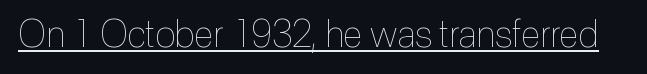
The image shows 37 px thin, condensed type, upright; set normal letter spacing, underlined; a medium x-height.
